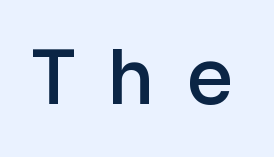
Q: Is the text bold? A: Semi-bold.
Q: Is the text italic (slanted)? A: No, it is upright.
Q: Is the typeface a serif or a sans-serif typeface? A: Sans-serif.
Q: Is the text underlined? A: No.
Q: Is the spacing between letters normal or unusually wide? A: Unusually wide.
Q: Width (condensed, normal, or wide)? A: Normal.
Q: Stroke contrast? A: Low.
Q: x-height? A: Medium.
Q: Monospaced? A: No.
